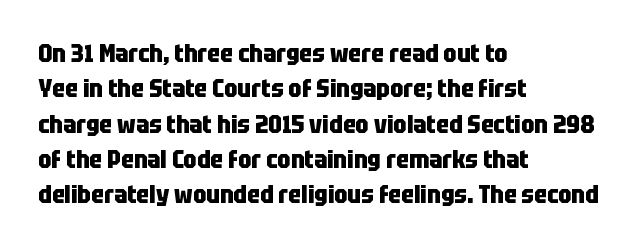
Q: Is the text bold? A: Yes.
Q: Is the text italic (slanted)? A: No, it is upright.
Q: Is the text underlined? A: No.
Q: How is the paragraph aligned? A: Left-aligned.
Q: Is the spacing between letters normal or unusually wide? A: Normal.
Q: Is the spacing between lines tight, normal or loose? A: Normal.
